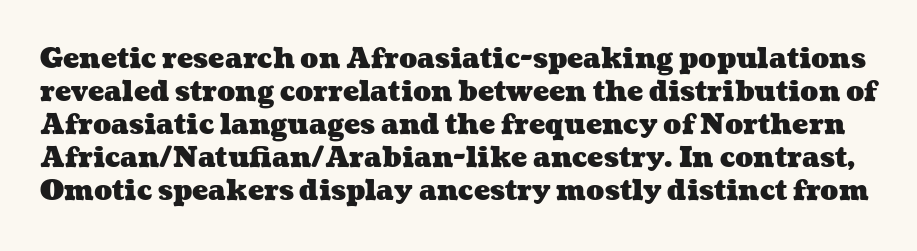
Q: Is the text bold? A: Yes.
Q: Is the text underlined? A: No.
Q: Is the spacing between letters normal or unusually wide? A: Normal.
